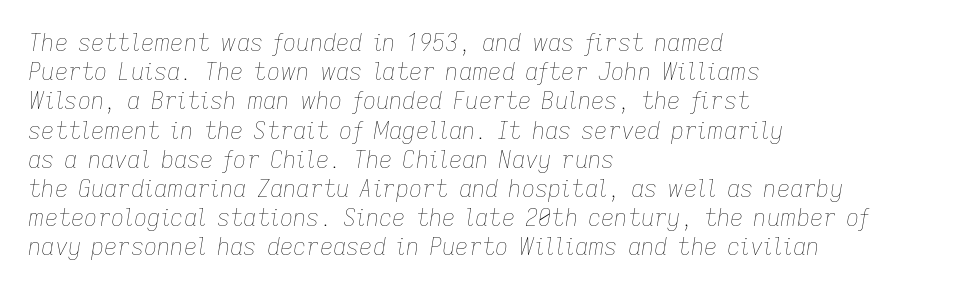
Line starts are locked; line ends wander. Letters rest on an invisible, unmarked baseline. Between one letter and the next there's only the usual sliver of space. The letters are slanted; this is an italic face. Leading matches the norm, producing a regular column.
